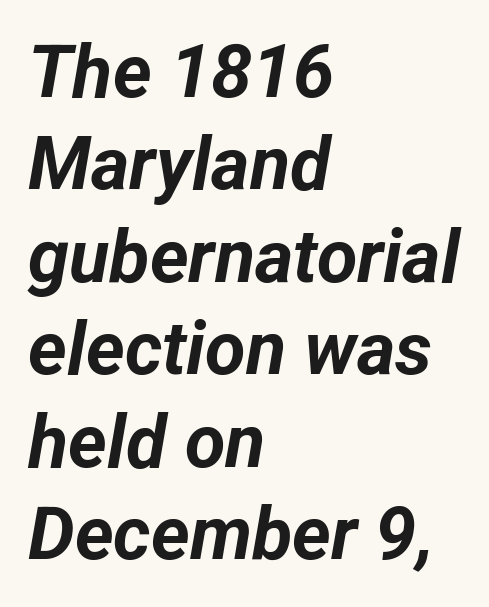
As a designer I'd log this as weight 700, bold. The passage shown has conventional tracking throughout. The rendering uses natural spacing where letterforms have individual widths. This block has exactly the height ordinary leading produces.
